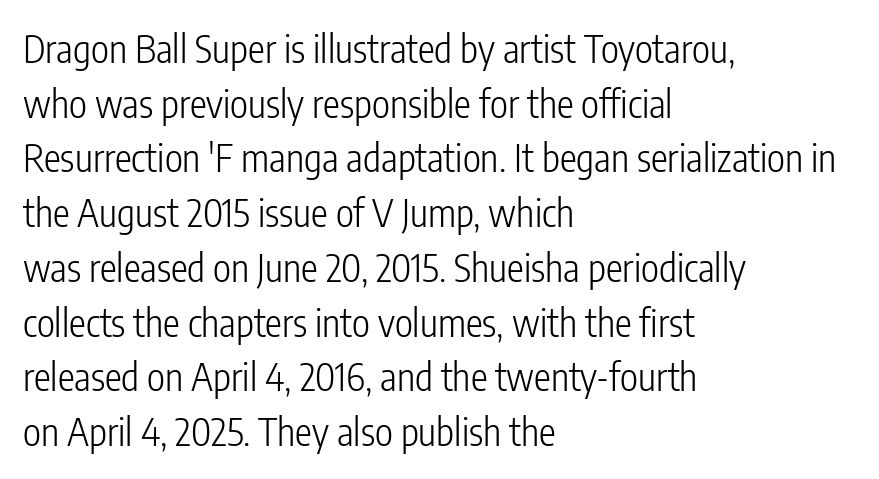
Stroke thickness stays within the range of a standard reading face or lighter. These lines are rendered in a variable-pitch font. The letters carry no serifs — their stems end cleanly without finishing strokes. Layout note: lines flush left.
